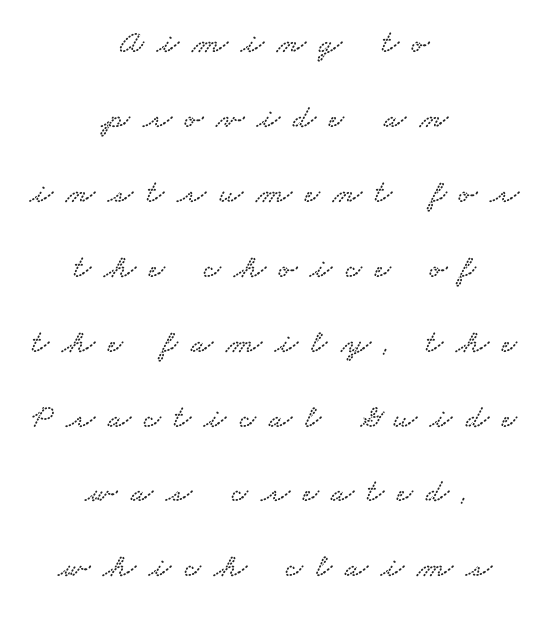
You could not count columns in this text — the font is proportionally spaced. The lines in this sample share a center point and differ in where they start and stop. Nobody drew a line under any word here. If you measured baseline to baseline, you'd find a long distance. Does extra space separate the letters? Yes, quite a lot of it.
